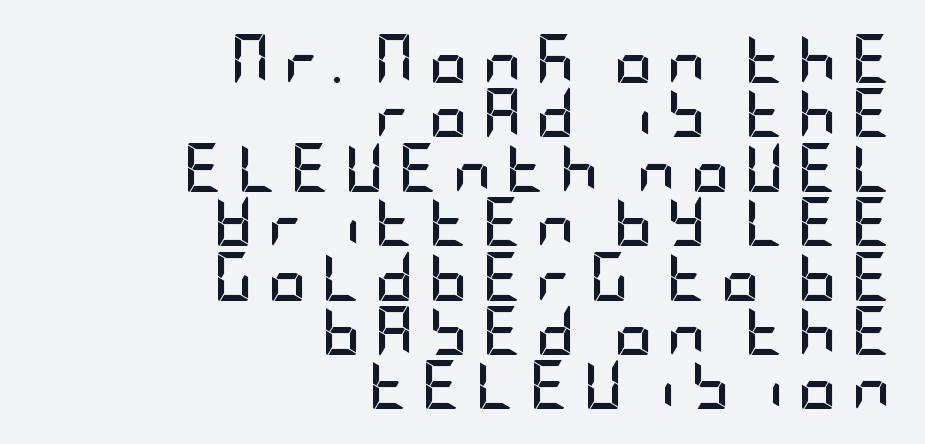
Q: Is the text bold? A: Yes.
Q: Is the text italic (slanted)? A: No, it is upright.
Q: Is the typeface a serif or a sans-serif typeface? A: Sans-serif.
Q: Is the text underlined? A: No.
Q: How is the paragraph aligned? A: Right-aligned.
Q: Is the spacing between letters normal or unusually wide? A: Unusually wide.
Q: Is the spacing between lines tight, normal or loose? A: Tight.
Q: Width (condensed, normal, or wide)? A: Condensed.
Q: Stroke contrast? A: Low.
Q: x-height? A: Large.
